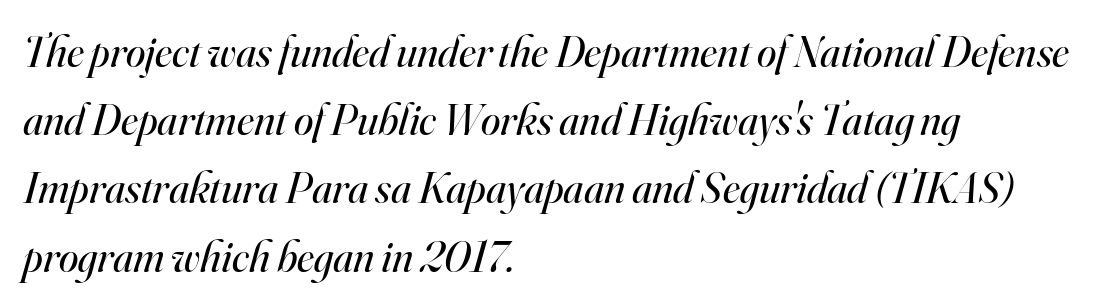
Q: Is the text bold? A: No.
Q: Is the text italic (slanted)? A: Yes, it leans right by about 16 degrees.
Q: Is the typeface a serif or a sans-serif typeface? A: Serif.
Q: Is the text underlined? A: No.
Q: How is the paragraph aligned? A: Left-aligned.
Q: Is the spacing between letters normal or unusually wide? A: Normal.
Q: Is the spacing between lines tight, normal or loose? A: Normal.
Q: Width (condensed, normal, or wide)? A: Normal.
Q: Stroke contrast? A: High.
Q: x-height? A: Small.
Q: Monospaced? A: No.
